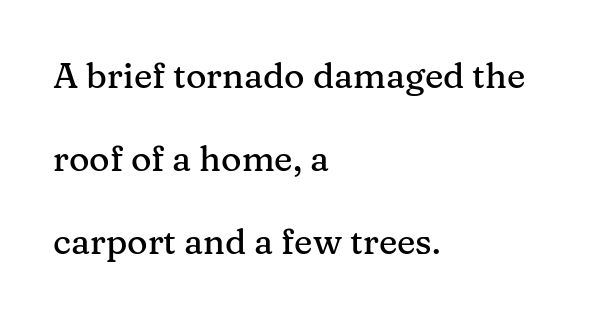
Q: Is the text italic (slanted)? A: No, it is upright.
Q: Is the typeface a serif or a sans-serif typeface? A: Serif.
Q: Is the text underlined? A: No.
Q: How is the paragraph aligned? A: Left-aligned.
Q: Is the spacing between letters normal or unusually wide? A: Normal.
Q: Is the spacing between lines tight, normal or loose? A: Loose.
Q: Width (condensed, normal, or wide)? A: Normal.
Q: Stroke contrast? A: Medium.
Q: x-height? A: Medium.
Q: Monospaced? A: No.
